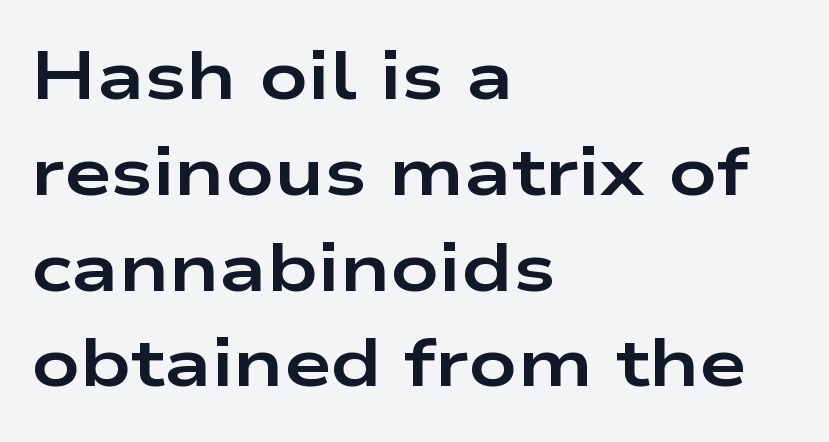
Proportional: the letters do not fall into vertical columns. A sans-serif font was chosen for this passage. The lines in this sample share a left origin and differ only in where they stop. The sample has been set heavy, in full bold.
